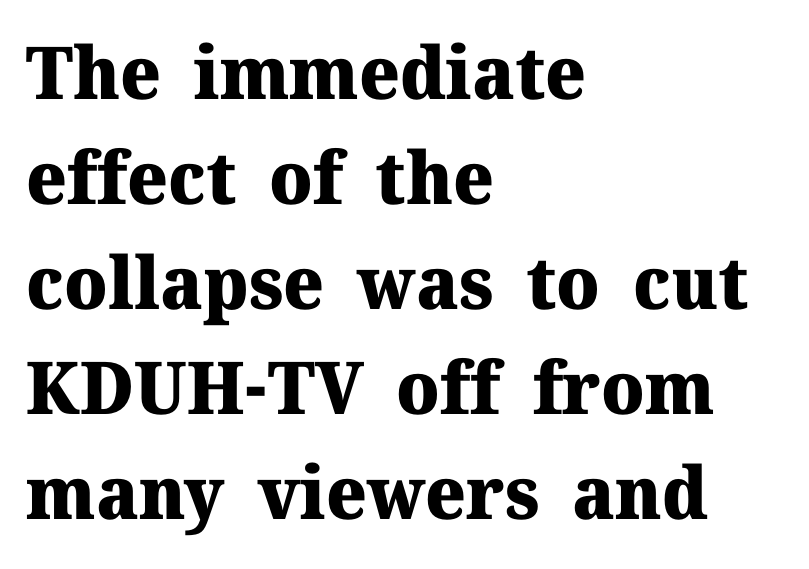
Q: Is the text bold? A: Yes.
Q: Is the text italic (slanted)? A: No, it is upright.
Q: Is the typeface a serif or a sans-serif typeface? A: Serif.
Q: Is the text underlined? A: No.
Q: How is the paragraph aligned? A: Left-aligned.
Q: Is the spacing between letters normal or unusually wide? A: Normal.
Q: Is the spacing between lines tight, normal or loose? A: Normal.
Q: Width (condensed, normal, or wide)? A: Normal.
Q: Stroke contrast? A: Medium.
Q: x-height? A: Medium.
Q: Monospaced? A: No.
